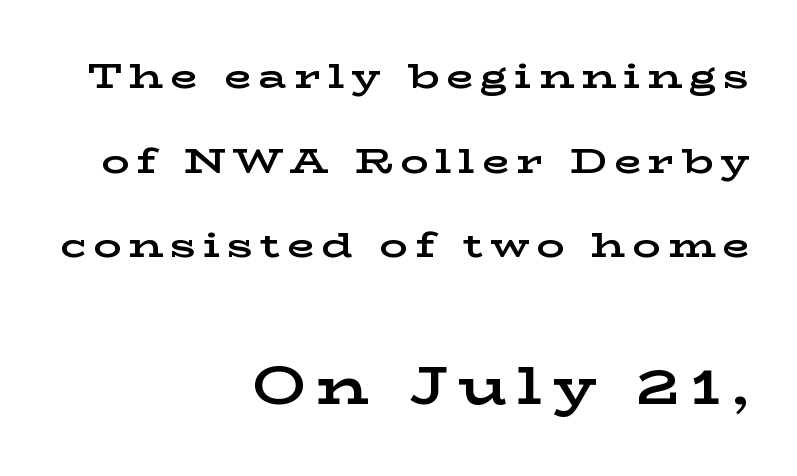
{"serif": "yes", "italic": "no", "bold": "yes", "weight": "bold", "width": "wide", "stroke_contrast": "low", "x_height": "medium", "monospaced": "no", "underline": "no", "align": "right", "line_spacing": "loose", "line_spacing_ratio": 2.42, "letter_spacing": "wide", "letter_spacing_em": 0.2, "larger_block": "second", "size_ratio": 1.51, "glyph_px": 53}
